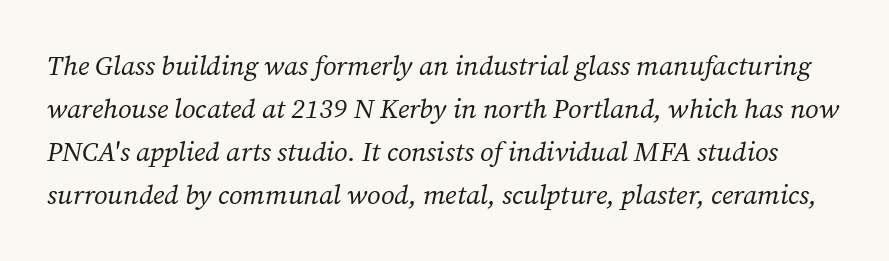
Counters stay open thanks to moderate or lighter strokes. This is oblique type, the kind used for emphasis or titles. Line spacing here is normal. The tracking reads as untouched default to a designer's eye.
